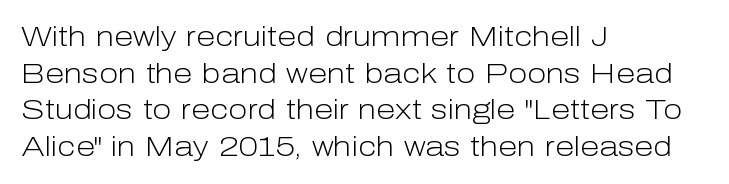
Q: Is the text bold? A: No.
Q: Is the text italic (slanted)? A: No, it is upright.
Q: Is the typeface a serif or a sans-serif typeface? A: Sans-serif.
Q: Is the text underlined? A: No.
Q: How is the paragraph aligned? A: Left-aligned.
Q: Is the spacing between letters normal or unusually wide? A: Normal.
Q: Is the spacing between lines tight, normal or loose? A: Normal.
Q: Width (condensed, normal, or wide)? A: Normal.
Q: Stroke contrast? A: Low.
Q: x-height? A: Medium.
Q: Monospaced? A: No.
